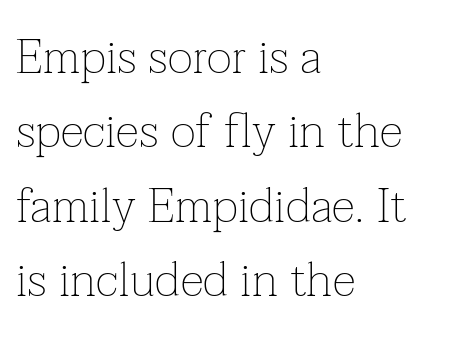
{"serif": "yes", "italic": "no", "bold": "no", "weight": "thin", "width": "normal", "stroke_contrast": "low", "x_height": "medium", "monospaced": "no", "underline": "no", "align": "left", "line_spacing": "normal", "line_spacing_ratio": 1.55, "letter_spacing": "normal", "letter_spacing_em": 0.0, "glyph_px": 48}
